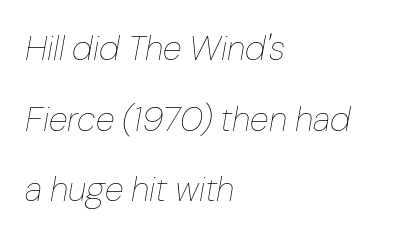
The image shows 35 px thin type, italic (leaning right); set left-aligned, loose line spacing (2.02x), normal letter spacing, not underlined; low stroke contrast and a medium x-height.
